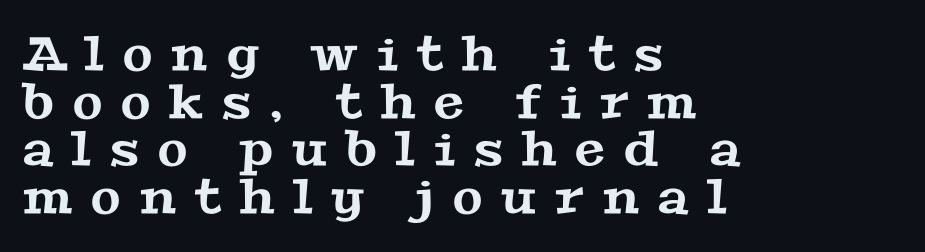
Q: Is the typeface a serif or a sans-serif typeface? A: Serif.
Q: Is the text underlined? A: No.
Q: How is the paragraph aligned? A: Left-aligned.
Q: Is the spacing between letters normal or unusually wide? A: Unusually wide.
Q: Is the spacing between lines tight, normal or loose? A: Tight.
Q: Width (condensed, normal, or wide)? A: Wide.
Q: Stroke contrast? A: Medium.
Q: x-height? A: Medium.
Q: Monospaced? A: No.
